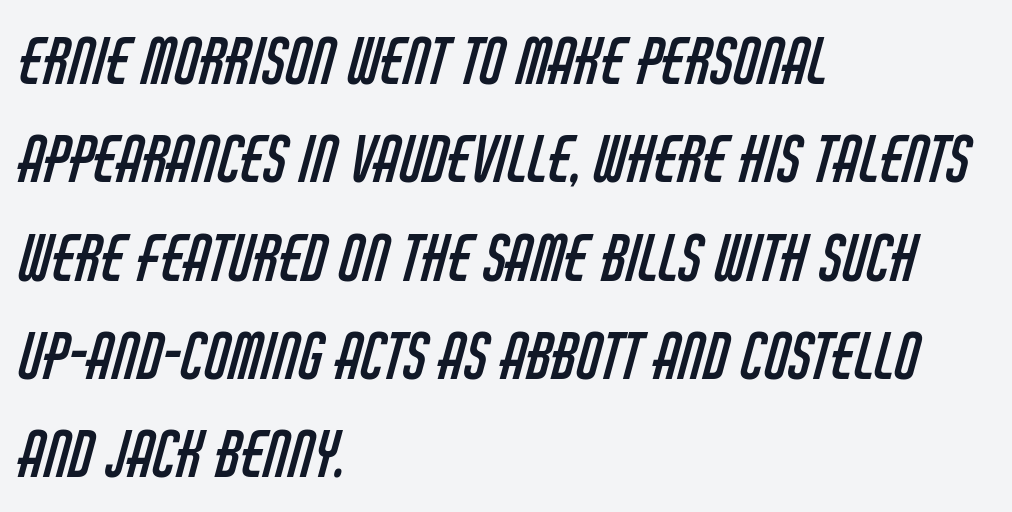
Summary of vertical rhythm: regular, with standard interline spacing. Serif or sans? Sans — the stroke terminals are bare. Students, note that the glyphs here touch the page at normal intervals. On a weight scale, this lands at 450 or below. The rendering uses natural spacing where letterforms have individual widths. The paragraph shown leans on its left margin.
